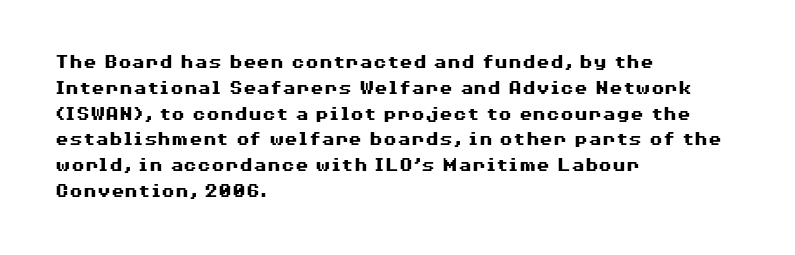
Q: Is the text bold? A: Yes.
Q: Is the text italic (slanted)? A: No, it is upright.
Q: Is the text underlined? A: No.
Q: How is the paragraph aligned? A: Left-aligned.
Q: Is the spacing between letters normal or unusually wide? A: Normal.
Q: Is the spacing between lines tight, normal or loose? A: Normal.
